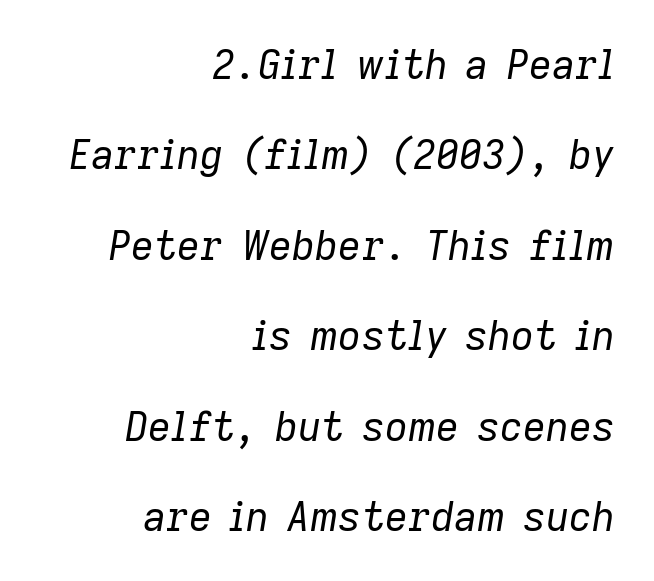
Q: Is the text bold? A: No.
Q: Is the text italic (slanted)? A: Yes, it leans right by about 9 degrees.
Q: Is the text underlined? A: No.
Q: How is the paragraph aligned? A: Right-aligned.
Q: Is the spacing between letters normal or unusually wide? A: Normal.
Q: Is the spacing between lines tight, normal or loose? A: Loose.
Q: Width (condensed, normal, or wide)? A: Normal.
Q: Stroke contrast? A: Low.
Q: x-height? A: Medium.
Q: Monospaced? A: No.
